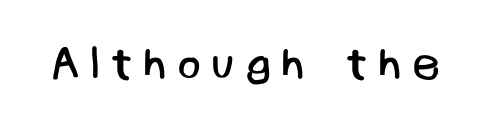
{"serif": "no", "bold": "no", "weight": "regular", "width": "normal", "stroke_contrast": "low", "x_height": "large", "underline": "no", "letter_spacing": "wide", "letter_spacing_em": 0.23, "glyph_px": 44}
